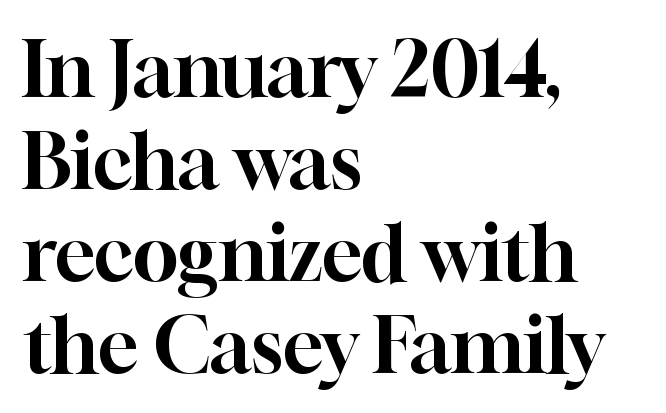
{"serif": "yes", "italic": "no", "width": "normal", "stroke_contrast": "high", "x_height": "medium", "monospaced": "no", "underline": "no", "align": "left", "line_spacing_ratio": 1.21, "letter_spacing": "normal", "letter_spacing_em": 0.0, "glyph_px": 76}
